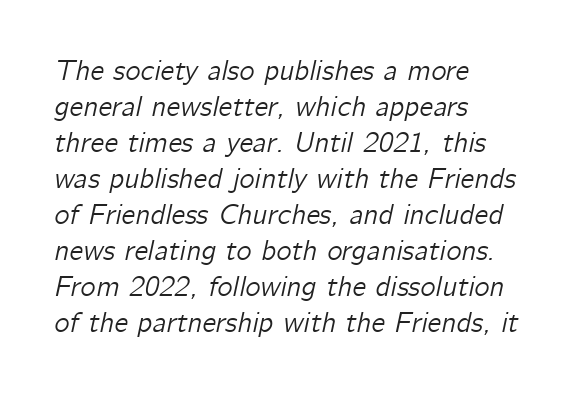
{"italic": "yes", "lean": "right", "slant_degrees": 12, "width": "normal", "stroke_contrast": "low", "x_height": "medium", "monospaced": "no", "underline": "no", "align": "left", "line_spacing_ratio": 1.24, "letter_spacing": "normal", "letter_spacing_em": 0.0, "glyph_px": 29}
